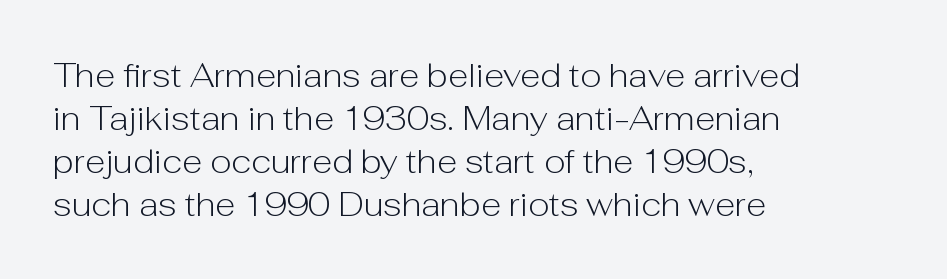
{"serif": "no", "italic": "no", "bold": "no", "weight": "light", "width": "normal", "stroke_contrast": "low", "x_height": "medium", "monospaced": "no", "underline": "no", "align": "left", "line_spacing": "normal", "line_spacing_ratio": 1.3, "letter_spacing": "normal", "letter_spacing_em": 0.0, "glyph_px": 33}
